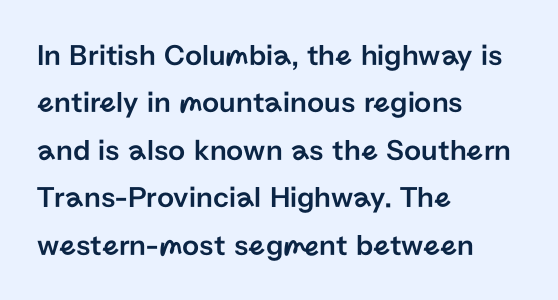
Q: Is the text italic (slanted)? A: No, it is upright.
Q: Is the typeface a serif or a sans-serif typeface? A: Sans-serif.
Q: Is the text underlined? A: No.
Q: How is the paragraph aligned? A: Left-aligned.
Q: Is the spacing between letters normal or unusually wide? A: Normal.
Q: Is the spacing between lines tight, normal or loose? A: Normal.
Q: Width (condensed, normal, or wide)? A: Normal.
Q: Stroke contrast? A: Low.
Q: x-height? A: Medium.
Q: Monospaced? A: No.
